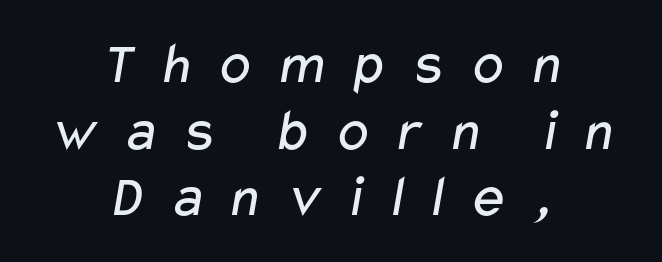
The image shows 60 px regular-weight, wide sans-serif type; set centered, tight line spacing (1.11x), unusually wide letter spacing (+0.33 em), not underlined; low stroke contrast and a medium x-height.
